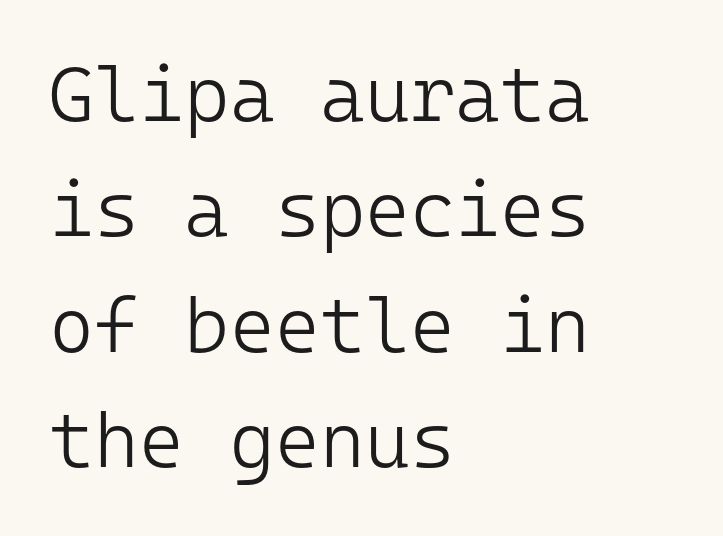
Q: Is the text bold? A: No.
Q: Is the text italic (slanted)? A: No, it is upright.
Q: Is the typeface a serif or a sans-serif typeface? A: Sans-serif.
Q: Is the text underlined? A: No.
Q: How is the paragraph aligned? A: Left-aligned.
Q: Is the spacing between letters normal or unusually wide? A: Normal.
Q: Is the spacing between lines tight, normal or loose? A: Normal.
Q: Width (condensed, normal, or wide)? A: Normal.
Q: Stroke contrast? A: Low.
Q: x-height? A: Medium.
Q: Monospaced? A: Yes.
